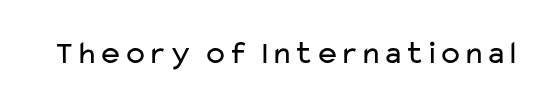
You could not count columns in this text — the font is proportionally spaced. The letters sit at their default tracking, neither squeezed nor spread. Weight: regular or lighter. The rendering shows plain stroke endings on the letterforms — a sans-serif design. If you drew a line through each stem, it would be perfectly vertical.
